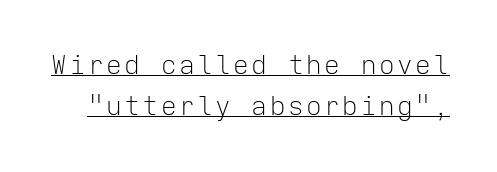
{"italic": "no", "bold": "no", "underline": "yes", "line_spacing": "normal", "line_spacing_ratio": 1.58, "glyph_px": 26}
